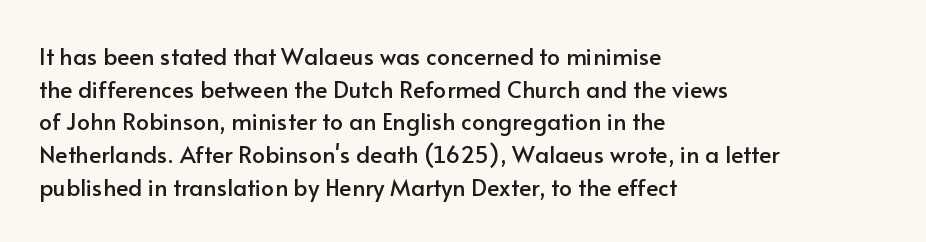
The image shows 23 px text type, upright; set left-aligned, normal line spacing (1.42x), normal letter spacing, not underlined.
